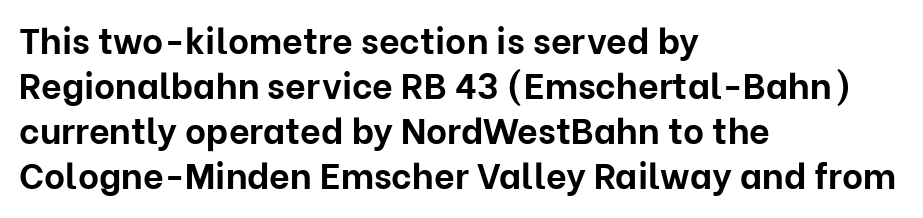
The image shows 36 px bold sans-serif type, upright; set left-aligned, normal line spacing (1.25x), normal letter spacing, not underlined; low stroke contrast and a medium x-height.
